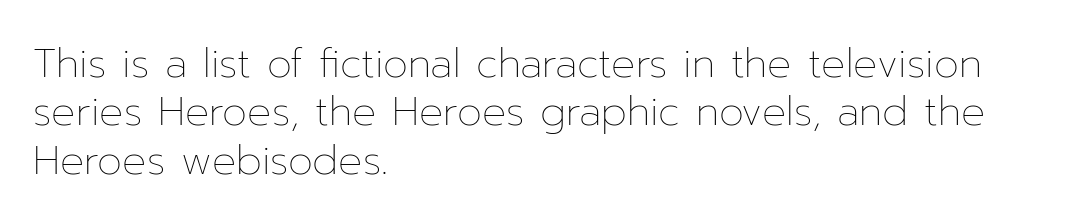
Q: Is the text bold? A: No.
Q: Is the text italic (slanted)? A: No, it is upright.
Q: Is the text underlined? A: No.
Q: How is the paragraph aligned? A: Left-aligned.
Q: Is the spacing between letters normal or unusually wide? A: Normal.
Q: Width (condensed, normal, or wide)? A: Normal.
Q: Stroke contrast? A: Low.
Q: x-height? A: Medium.
Q: Monospaced? A: No.
